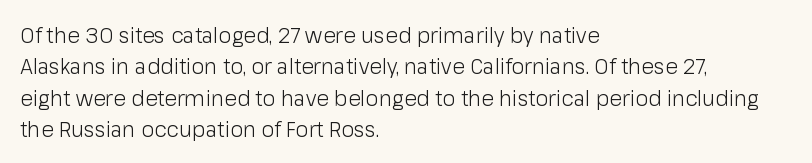
{"italic": "no", "bold": "no", "underline": "no", "align": "left", "line_spacing": "normal", "line_spacing_ratio": 1.49, "letter_spacing": "normal", "letter_spacing_em": 0.0, "glyph_px": 21}
